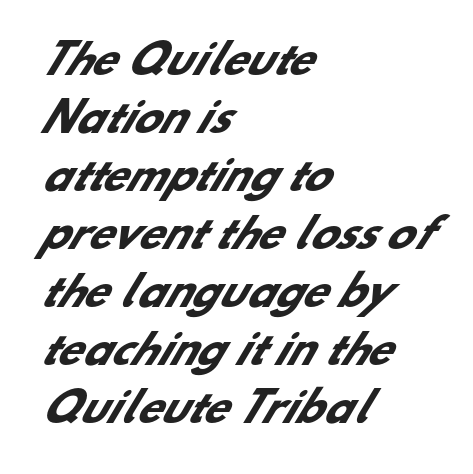
Q: Is the text bold? A: Yes.
Q: Is the typeface a serif or a sans-serif typeface? A: Sans-serif.
Q: Is the text underlined? A: No.
Q: How is the paragraph aligned? A: Left-aligned.
Q: Is the spacing between letters normal or unusually wide? A: Normal.
Q: Is the spacing between lines tight, normal or loose? A: Normal.
Q: Width (condensed, normal, or wide)? A: Normal.
Q: Stroke contrast? A: Low.
Q: x-height? A: Small.
Q: Monospaced? A: No.
